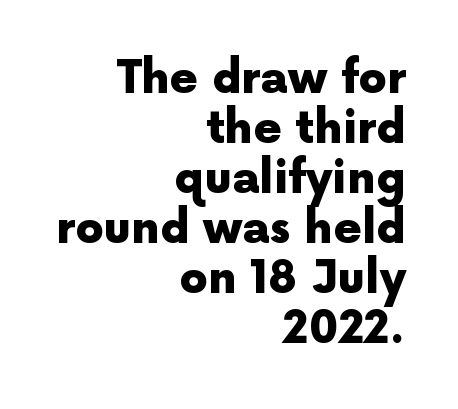
The image shows 45 px heavy sans-serif type, upright; set right-aligned, tight line spacing (1.11x), normal letter spacing, not underlined; a medium x-height.
